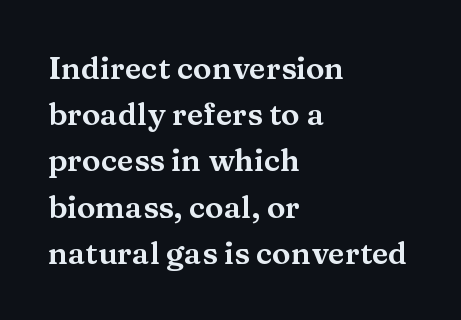
The image shows 31 px wide serif type, upright; set left-aligned, normal line spacing (1.49x), normal letter spacing, not underlined; medium stroke contrast and a medium x-height.
